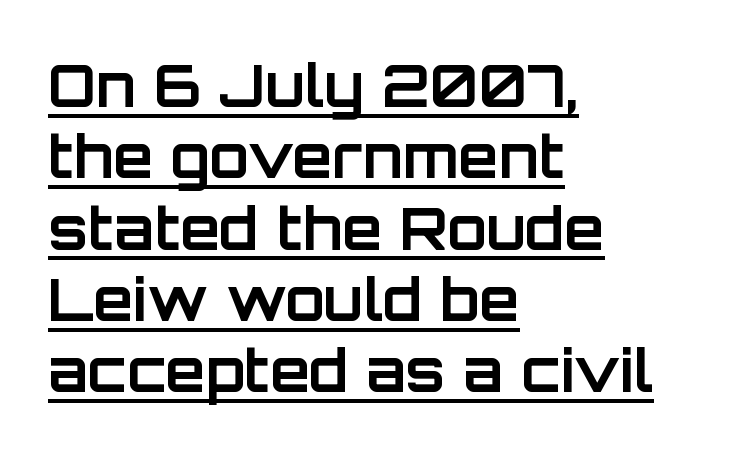
The image shows 58 px bold sans-serif type, upright; set left-aligned, line spacing 1.23x, normal letter spacing, underlined; low stroke contrast and a large x-height.
